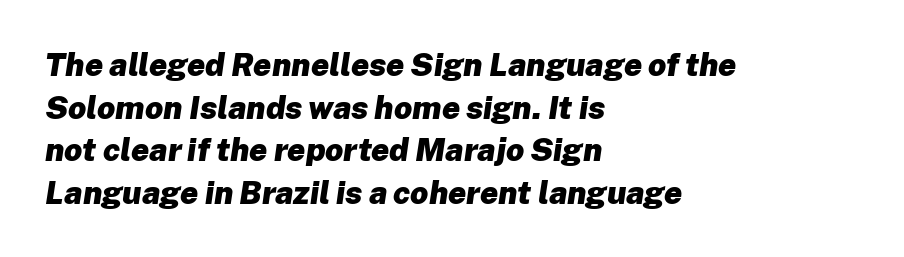
The rendering uses natural spacing where letterforms have individual widths. Caption: bold face, heavy strokes. The rag falls on the right side of this text block. In terms of posture, this sample is oblique. The vertical gap from one line to the next is medium.
